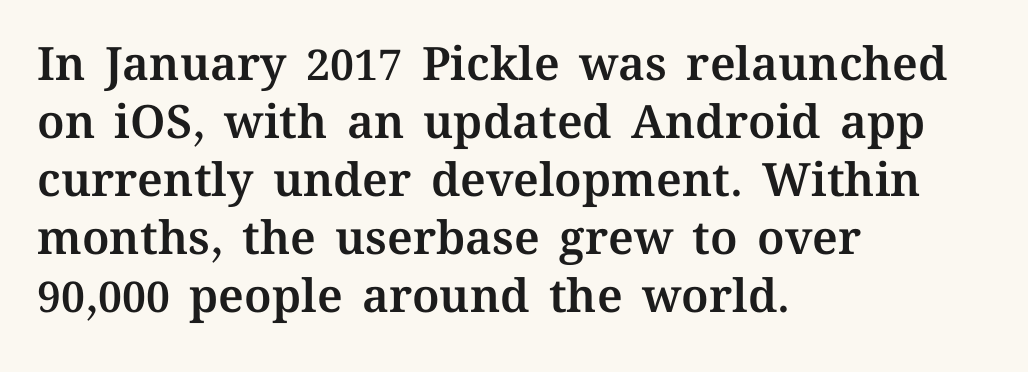
The image shows 46 px text type, upright; set left-aligned, normal line spacing (1.26x), normal letter spacing, not underlined; medium stroke contrast and a medium x-height.
